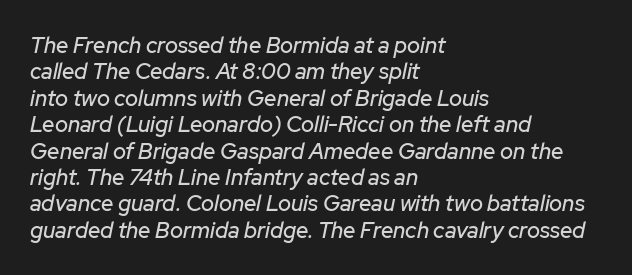
The image shows 22 px text type, italic (leaning right); set left-aligned, line spacing 1.2x, normal letter spacing, not underlined.
